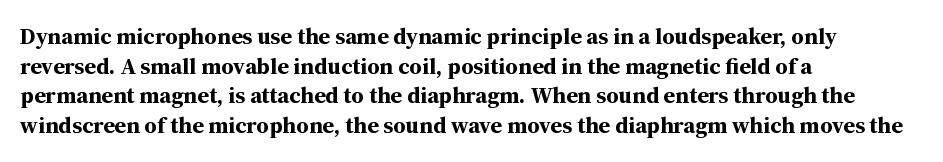
{"italic": "no", "bold": "yes", "underline": "no", "align": "left", "line_spacing": "normal", "line_spacing_ratio": 1.29, "letter_spacing": "normal", "letter_spacing_em": 0.0, "glyph_px": 23}
